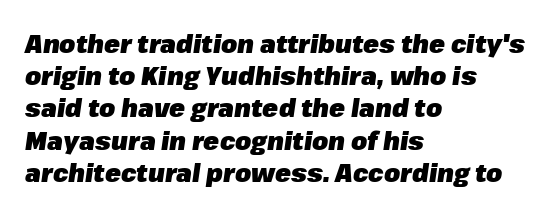
{"italic": "yes", "lean": "right", "slant_degrees": 8, "bold": "yes", "underline": "no", "align": "left", "line_spacing_ratio": 1.24, "letter_spacing": "normal", "letter_spacing_em": 0.0, "glyph_px": 26}
